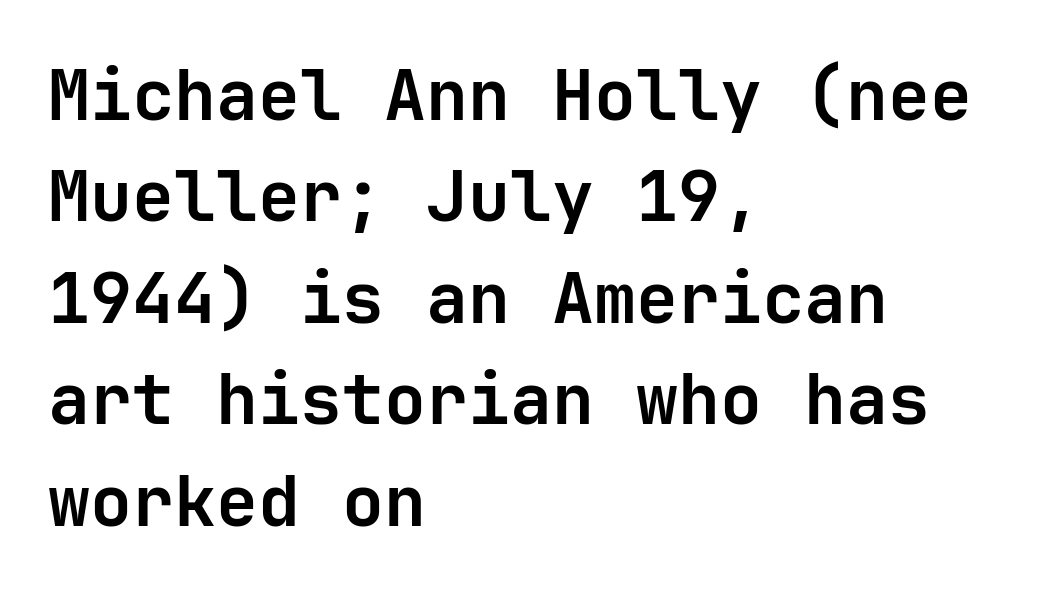
Notice how the stems are strictly vertical — no italics here. There is no visible air inserted between adjacent glyphs. The rendering anchors every line to the left-hand side. As a designer I'd log this as weight 700, bold. The space directly below the letters is spotless.
